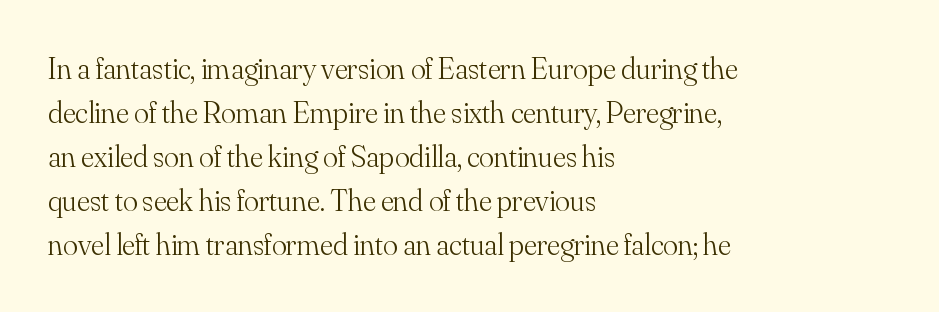
The image shows 31 px light serif type, upright; set left-aligned, normal line spacing (1.42x), normal letter spacing, not underlined; medium stroke contrast and a small x-height.
